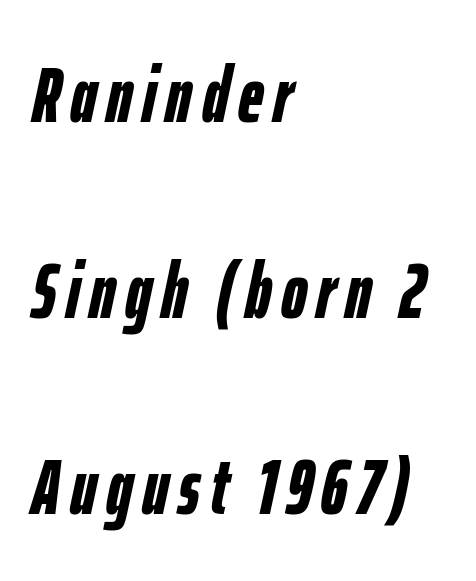
Q: Is the text bold? A: Yes.
Q: Is the text italic (slanted)? A: Yes, it leans right by about 12 degrees.
Q: Is the text underlined? A: No.
Q: How is the paragraph aligned? A: Left-aligned.
Q: Is the spacing between lines tight, normal or loose? A: Loose.
Q: Width (condensed, normal, or wide)? A: Condensed.
Q: Stroke contrast? A: Low.
Q: x-height? A: Medium.
Q: Monospaced? A: No.
